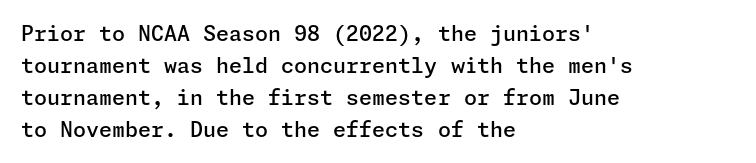
Q: Is the text bold? A: Semi-bold.
Q: Is the text italic (slanted)? A: No, it is upright.
Q: Is the text underlined? A: No.
Q: How is the paragraph aligned? A: Left-aligned.
Q: Is the spacing between letters normal or unusually wide? A: Normal.
Q: Is the spacing between lines tight, normal or loose? A: Normal.
